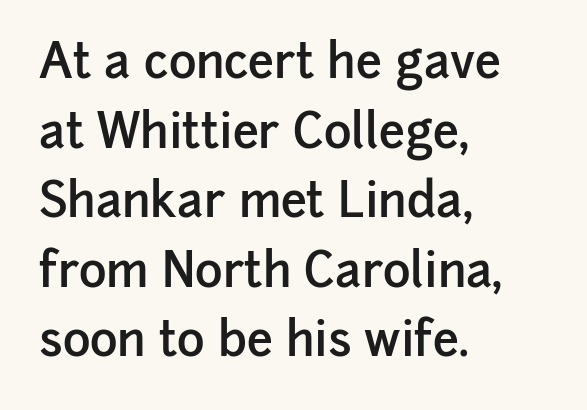
The image shows 47 px semibold sans-serif type, upright; set left-aligned, normal line spacing (1.48x), normal letter spacing, not underlined; low stroke contrast and a medium x-height.
